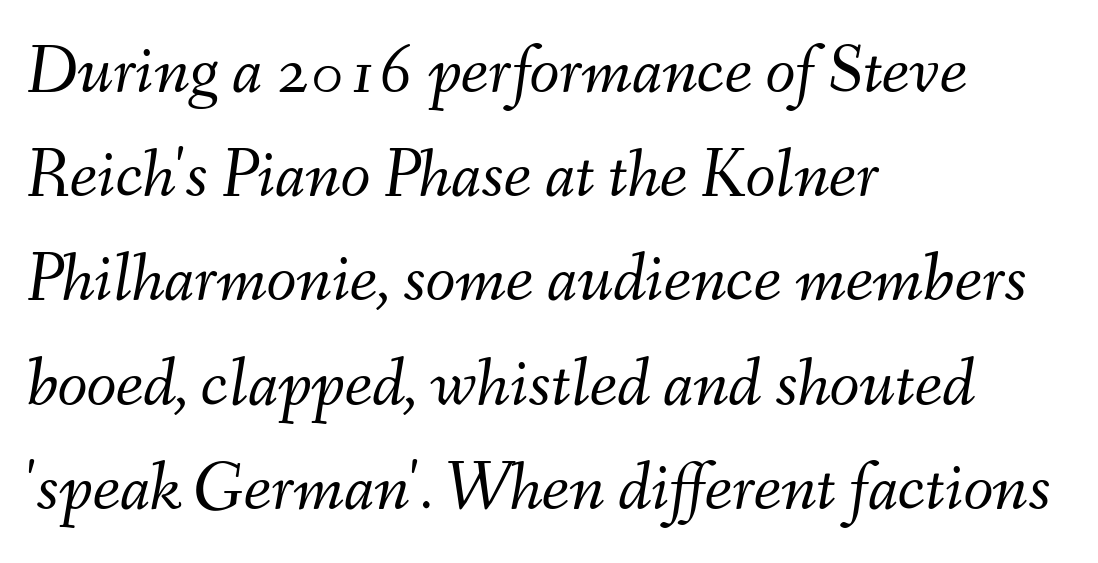
The words here are not underlined. Nothing unusual about the tracking: characters are spaced as the font intends. These lines were composed using italics. Is the block centered? No — it sits flush against the left margin.
